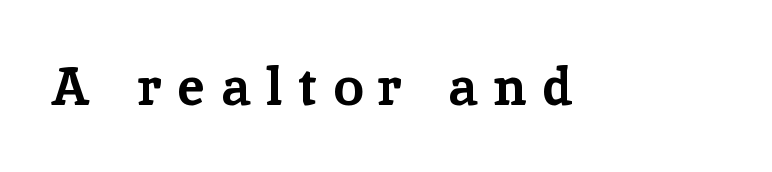
{"serif": "yes", "italic": "no", "bold": "yes", "weight": "bold", "width": "normal", "stroke_contrast": "low", "x_height": "medium", "monospaced": "no", "underline": "no", "letter_spacing": "wide", "letter_spacing_em": 0.31, "glyph_px": 53}
